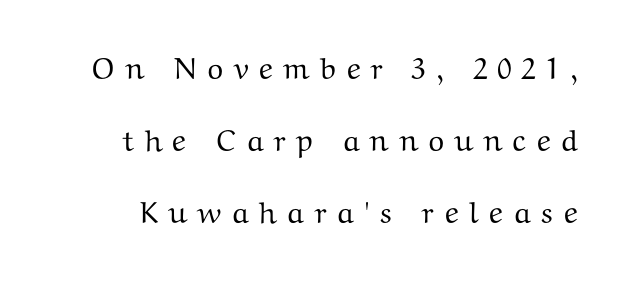
The image shows 30 px wide serif type, upright; set loose line spacing (2.4x), unusually wide letter spacing (+0.31 em), not underlined; medium stroke contrast and a medium x-height.
